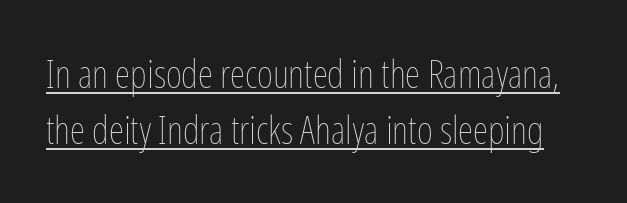
{"italic": "no", "bold": "no", "weight": "thin", "width": "condensed", "stroke_contrast": "low", "x_height": "medium", "monospaced": "no", "underline": "yes", "line_spacing": "normal", "line_spacing_ratio": 1.44, "letter_spacing": "normal", "letter_spacing_em": 0.0, "glyph_px": 39}
